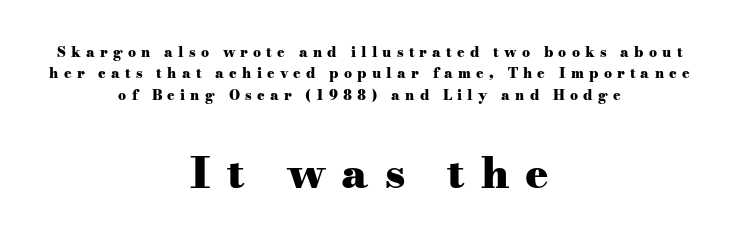
Do the characters align in a grid? No, the font is proportional. You'd pick this weight for a headline — it's a proper bold. These lines have a slow, spaced-out rhythm from letter to letter. Notice how descenders clear the ascenders below comfortably — that's standard leading. The paragraph shown floats in the horizontal middle. The specimen reads as upright at a glance.
